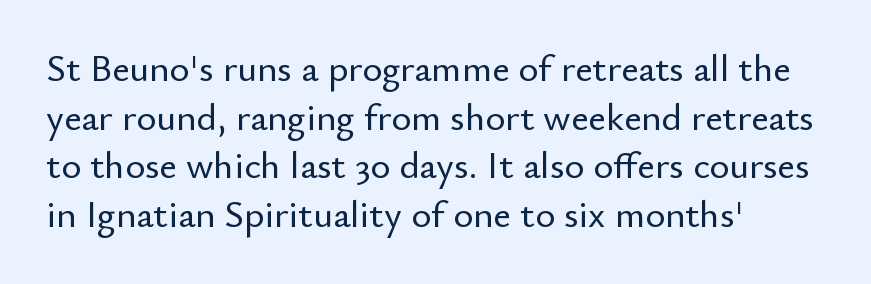
{"serif": "no", "italic": "no", "width": "normal", "stroke_contrast": "low", "x_height": "small", "monospaced": "no", "underline": "no", "align": "left", "line_spacing": "normal", "line_spacing_ratio": 1.28, "letter_spacing": "normal", "letter_spacing_em": 0.0, "glyph_px": 38}
